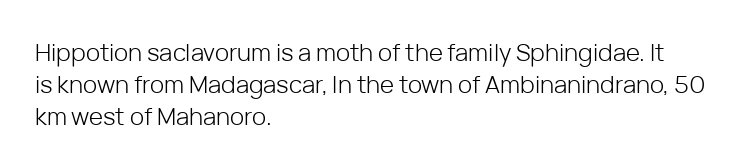
The image shows 24 px text type, upright; set left-aligned, normal line spacing (1.33x), normal letter spacing, not underlined.
